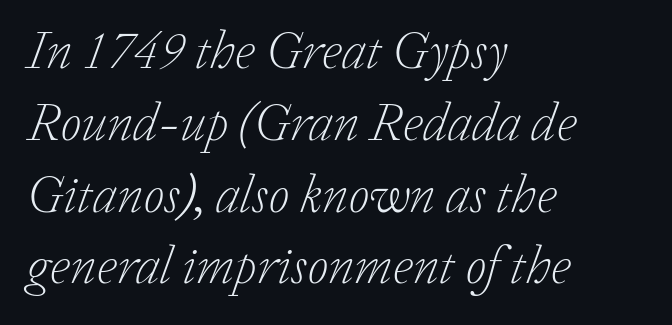
{"serif": "yes", "italic": "yes", "lean": "right", "slant_degrees": 20, "bold": "no", "weight": "light", "width": "normal", "stroke_contrast": "low", "x_height": "medium", "monospaced": "no", "underline": "no", "align": "left", "line_spacing": "normal", "line_spacing_ratio": 1.33, "letter_spacing": "normal", "letter_spacing_em": 0.0, "glyph_px": 54}
